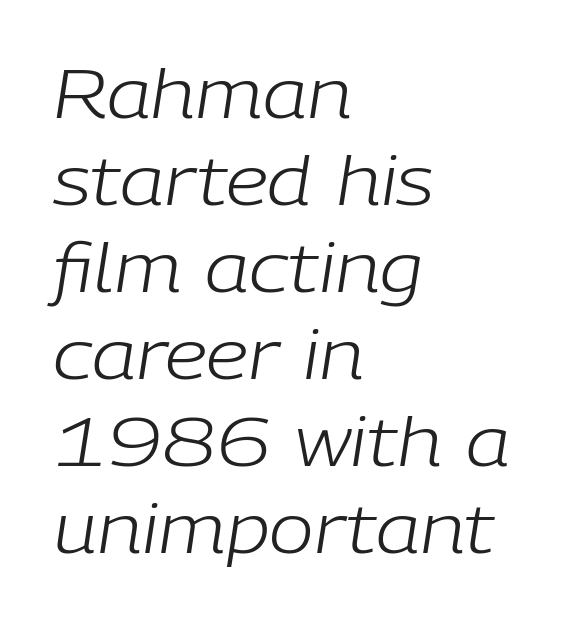
Q: Is the text bold? A: No.
Q: Is the text italic (slanted)? A: Yes, it leans right by about 9 degrees.
Q: Is the text underlined? A: No.
Q: How is the paragraph aligned? A: Left-aligned.
Q: Is the spacing between letters normal or unusually wide? A: Normal.
Q: Is the spacing between lines tight, normal or loose? A: Normal.
Q: Width (condensed, normal, or wide)? A: Normal.
Q: Stroke contrast? A: Low.
Q: x-height? A: Medium.
Q: Monospaced? A: No.
